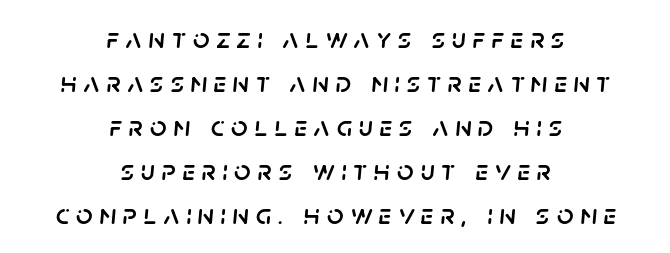
Letters rest on an invisible, unmarked baseline. Glyph-to-glyph distance is far greater than everyday printed text. The vertical gap from one line to the next is medium. When letters slant like this, we call the style italic. Each letter keeps its own natural width here, so spacing adapts to shape. Layout note: lines centered.
